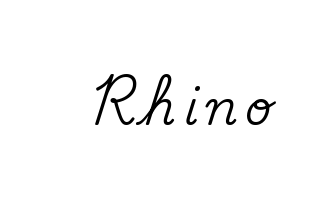
Nobody drew a line under any word here. Varying glyph widths throughout — classic text-font behaviour.
